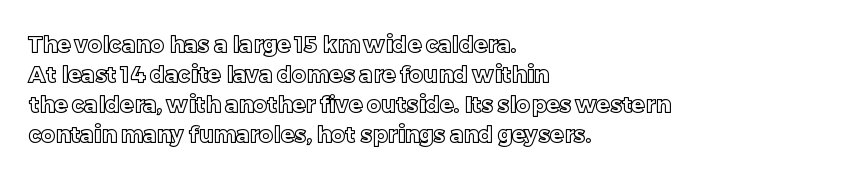
The image shows 22 px text type, upright; set left-aligned, normal line spacing (1.37x), normal letter spacing, not underlined.
